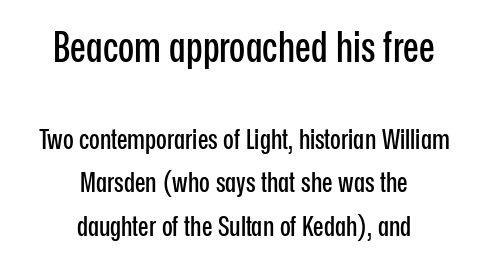
The rendering keeps characters at their native spacing. The block sitting higher on the canvas is the one with enlarged characters. Note the varied advance widths — an 'i' is clearly narrower than an 'm'. Every stem runs plumb, perpendicular to the baseline.
